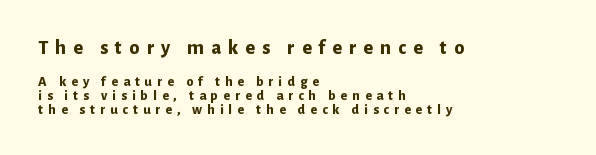
Q: Is the text bold? A: Yes.
Q: Is the text italic (slanted)? A: No, it is upright.
Q: Is the text underlined? A: No.
Q: How is the paragraph aligned? A: Left-aligned.
Q: Is the spacing between letters normal or unusually wide? A: Unusually wide.
Q: Is the spacing between lines tight, normal or loose? A: Tight.
Q: Which block of text is set in a larger size, the first (top) or the second (bottom)? A: The first (top) one.
